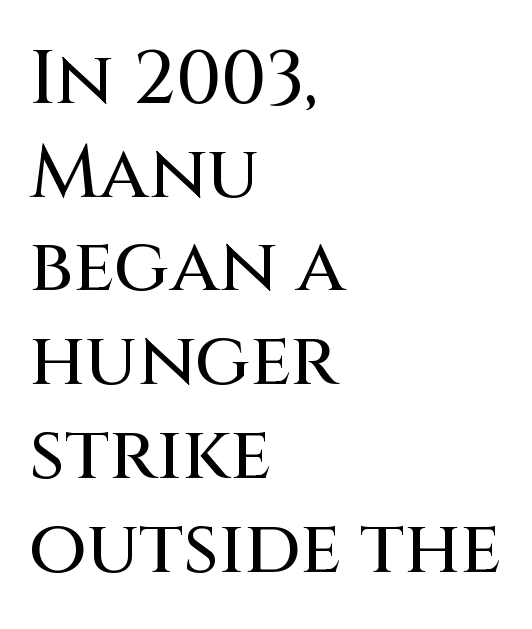
Looks like regular typesetting: each glyph gets only the width it needs. Glyph-to-glyph distance matches everyday printed text. Check the space under the baseline: it is left empty. The lines are quadded left. Designer's note — italics off, roman on. Successive baselines arrive at the customary interval.
